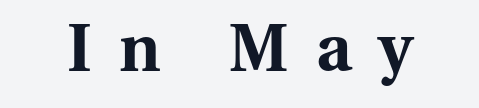
The image shows 65 px bold serif type, upright; set unusually wide letter spacing (+0.42 em), not underlined; medium stroke contrast and a medium x-height.
